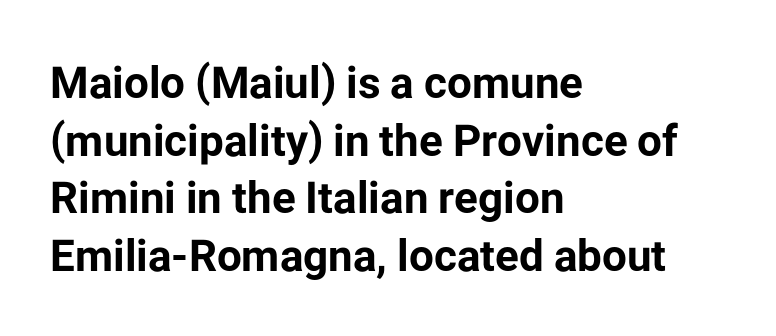
Q: Is the text bold? A: Yes.
Q: Is the text italic (slanted)? A: No, it is upright.
Q: Is the typeface a serif or a sans-serif typeface? A: Sans-serif.
Q: Is the text underlined? A: No.
Q: How is the paragraph aligned? A: Left-aligned.
Q: Is the spacing between letters normal or unusually wide? A: Normal.
Q: Is the spacing between lines tight, normal or loose? A: Normal.
Q: Width (condensed, normal, or wide)? A: Normal.
Q: Stroke contrast? A: Low.
Q: x-height? A: Medium.
Q: Monospaced? A: No.
